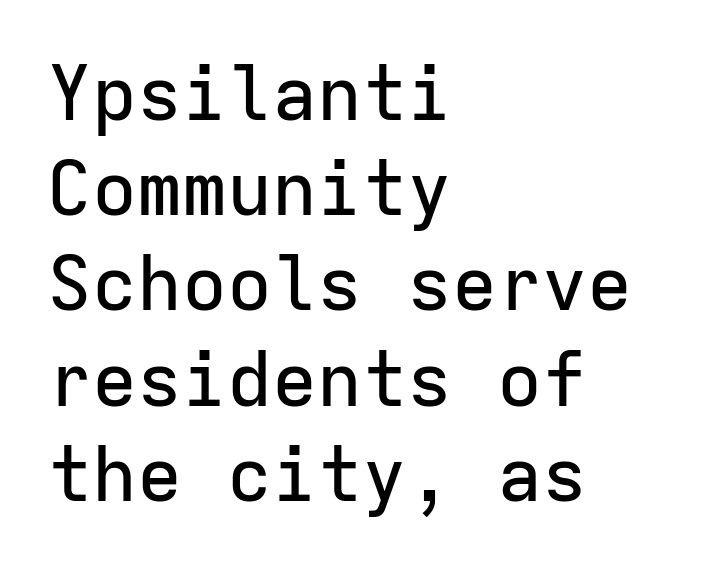
The gaps between neighbouring characters are ordinary and unremarkable. Posture: upright roman. Nope, no serifs anywhere on these letters. Has an underline been added? It has not.
